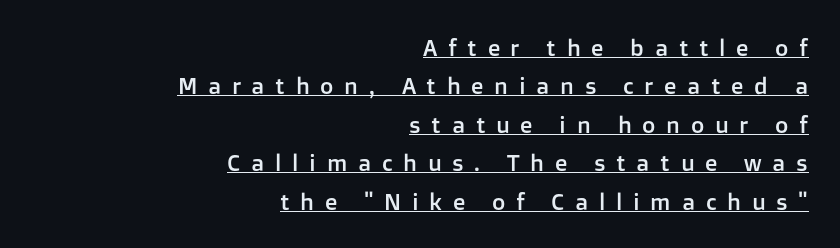
{"italic": "no", "underline": "yes", "align": "right", "line_spacing": "normal", "line_spacing_ratio": 1.67, "letter_spacing": "wide", "letter_spacing_em": 0.46, "glyph_px": 23}
